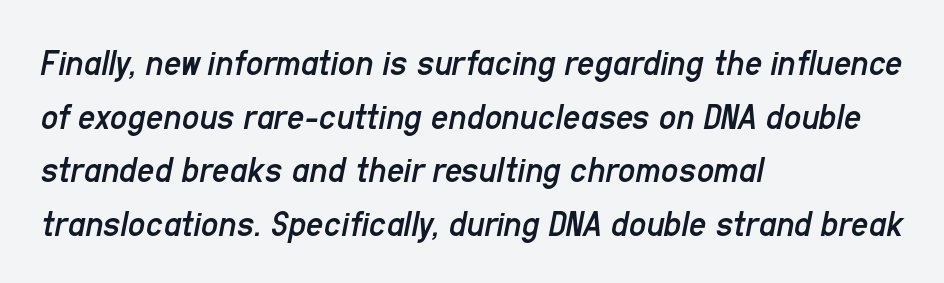
Q: Is the text bold? A: No.
Q: Is the text italic (slanted)? A: Yes, it leans right by about 11 degrees.
Q: Is the text underlined? A: No.
Q: How is the paragraph aligned? A: Left-aligned.
Q: Is the spacing between letters normal or unusually wide? A: Normal.
Q: Is the spacing between lines tight, normal or loose? A: Normal.
Q: Width (condensed, normal, or wide)? A: Condensed.
Q: Stroke contrast? A: Low.
Q: x-height? A: Medium.
Q: Monospaced? A: No.
